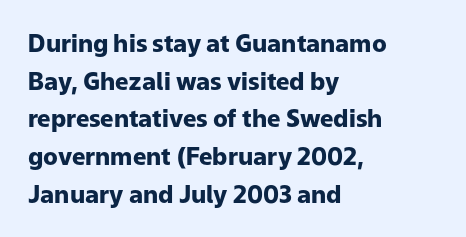
Q: Is the text bold? A: Yes.
Q: Is the text italic (slanted)? A: No, it is upright.
Q: Is the text underlined? A: No.
Q: How is the paragraph aligned? A: Left-aligned.
Q: Is the spacing between letters normal or unusually wide? A: Normal.
Q: Is the spacing between lines tight, normal or loose? A: Normal.
